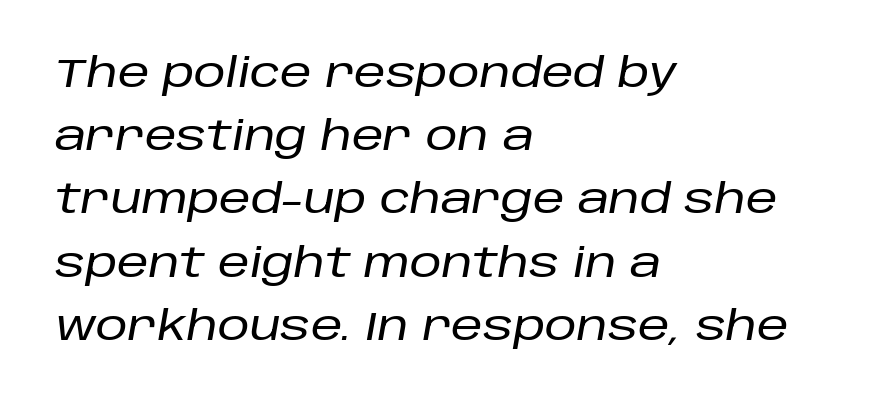
The image shows 40 px text type, italic (leaning right); set left-aligned, normal line spacing (1.58x), normal letter spacing, not underlined; low stroke contrast and a large x-height.
